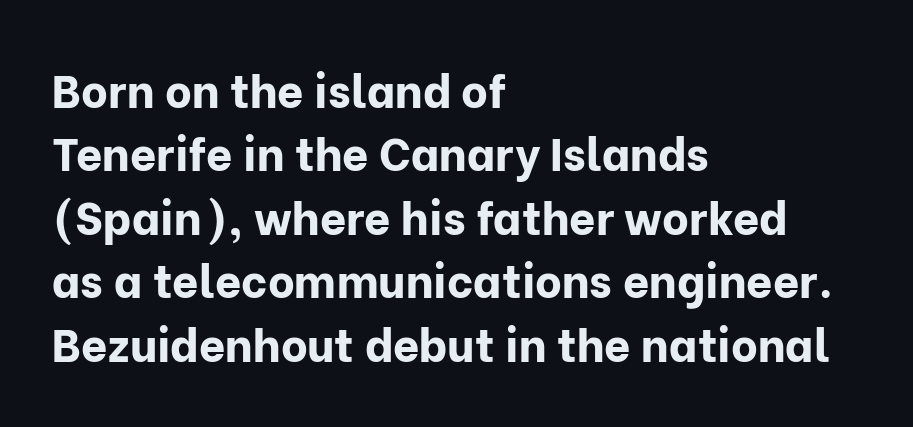
Q: Is the text bold? A: Yes.
Q: Is the text italic (slanted)? A: No, it is upright.
Q: Is the typeface a serif or a sans-serif typeface? A: Sans-serif.
Q: Is the text underlined? A: No.
Q: How is the paragraph aligned? A: Left-aligned.
Q: Is the spacing between letters normal or unusually wide? A: Normal.
Q: Is the spacing between lines tight, normal or loose? A: Normal.
Q: Width (condensed, normal, or wide)? A: Normal.
Q: Stroke contrast? A: Low.
Q: x-height? A: Medium.
Q: Monospaced? A: No.
